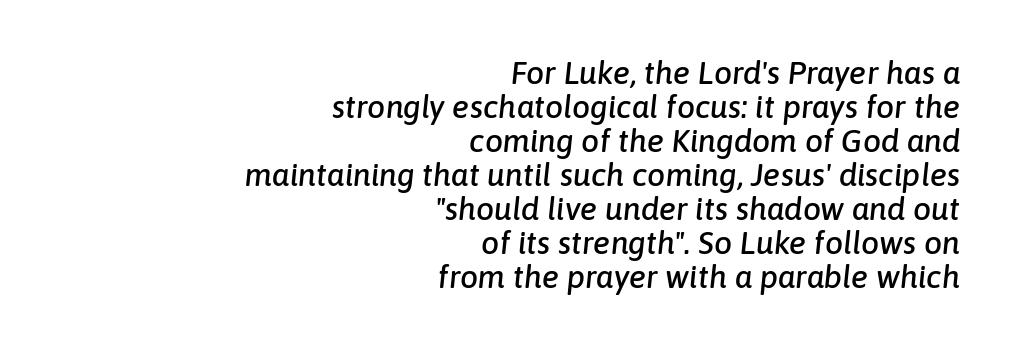
{"italic": "yes", "lean": "right", "slant_degrees": 6, "width": "normal", "stroke_contrast": "low", "x_height": "medium", "monospaced": "no", "underline": "no", "align": "right", "line_spacing": "tight", "line_spacing_ratio": 1.06, "letter_spacing": "normal", "letter_spacing_em": 0.0, "glyph_px": 32}
